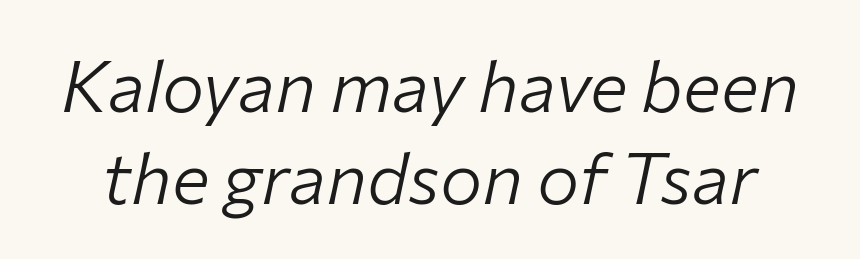
{"italic": "yes", "lean": "right", "slant_degrees": 12, "bold": "no", "weight": "light", "width": "normal", "stroke_contrast": "low", "x_height": "medium", "monospaced": "no", "underline": "no", "line_spacing": "normal", "line_spacing_ratio": 1.3, "letter_spacing": "normal", "letter_spacing_em": 0.0, "glyph_px": 71}
